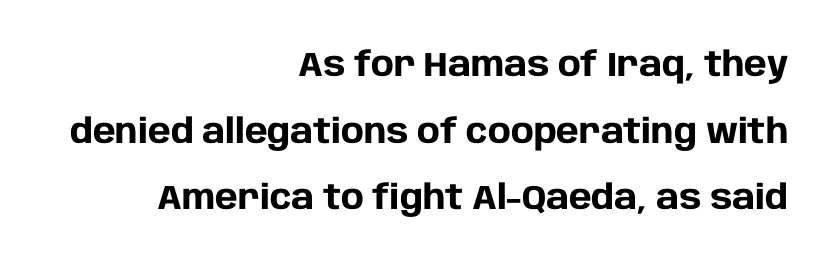
The image shows 34 px heavy sans-serif type, upright; set right-aligned, loose line spacing (1.96x), normal letter spacing, not underlined; low stroke contrast and a large x-height.
